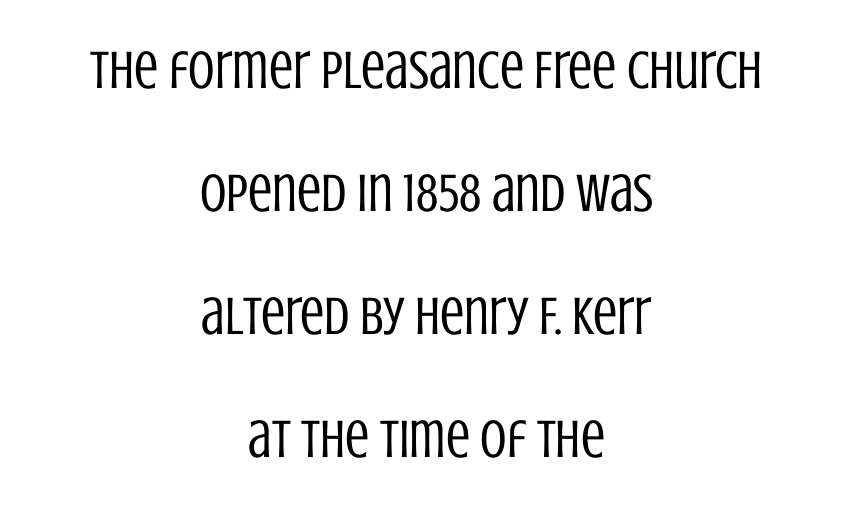
Widely set lines give the paragraph a tall, airy silhouette. The rendering keeps characters at their native spacing. The lettering holds an erect, upright posture throughout. The typesetting does not lean heavy: it is not bold. Note: no serifs on the glyphs. A centered setting, common on invitations and titles, is used for this passage.
